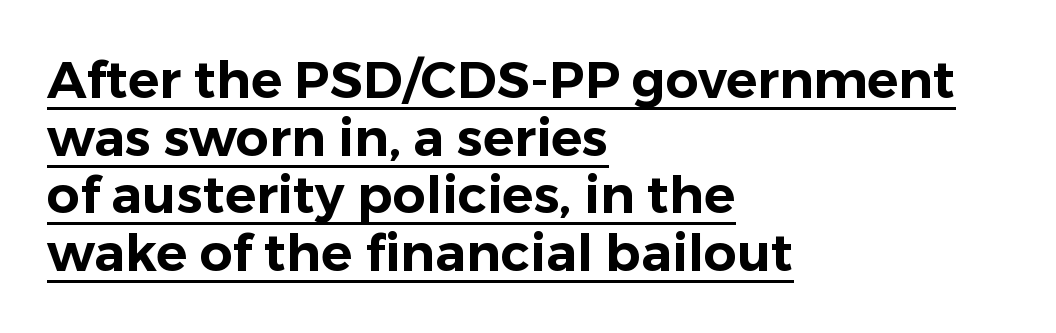
Regarding leading, the lines here are crowded together. These lines are composed in type without serifs. Horizontal alignment here is leftward, the default for most running prose. You could not count columns in this text — the font is proportionally spaced.
